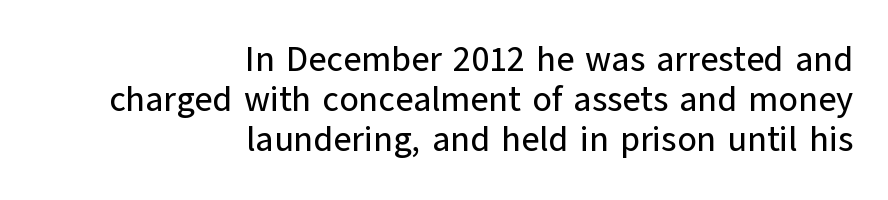
{"serif": "no", "italic": "no", "width": "normal", "stroke_contrast": "low", "x_height": "medium", "monospaced": "no", "underline": "no", "align": "right", "line_spacing": "tight", "line_spacing_ratio": 1.15, "letter_spacing": "normal", "letter_spacing_em": 0.0, "glyph_px": 35}
